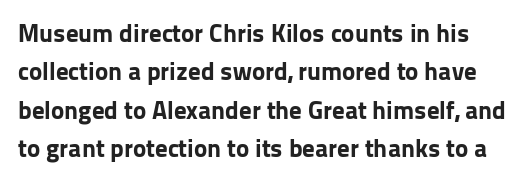
{"italic": "no", "bold": "yes", "underline": "no", "line_spacing": "normal", "line_spacing_ratio": 1.54, "letter_spacing": "normal", "letter_spacing_em": 0.0, "glyph_px": 25}
